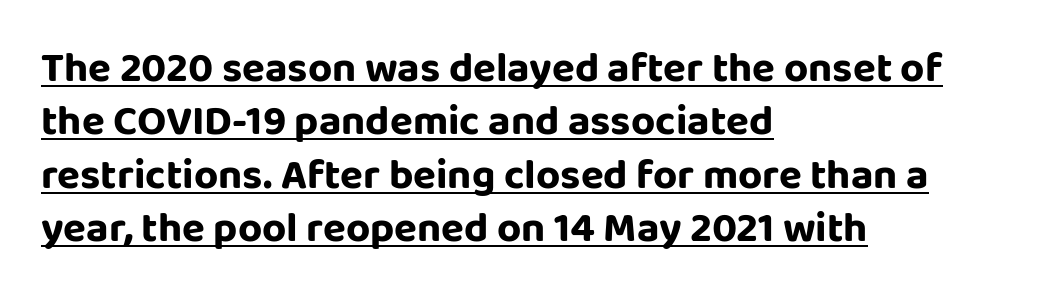
Q: Is the text italic (slanted)? A: No, it is upright.
Q: Is the typeface a serif or a sans-serif typeface? A: Sans-serif.
Q: Is the text underlined? A: Yes.
Q: How is the paragraph aligned? A: Left-aligned.
Q: Is the spacing between letters normal or unusually wide? A: Normal.
Q: Is the spacing between lines tight, normal or loose? A: Normal.
Q: Width (condensed, normal, or wide)? A: Normal.
Q: Stroke contrast? A: Low.
Q: x-height? A: Large.
Q: Monospaced? A: No.
